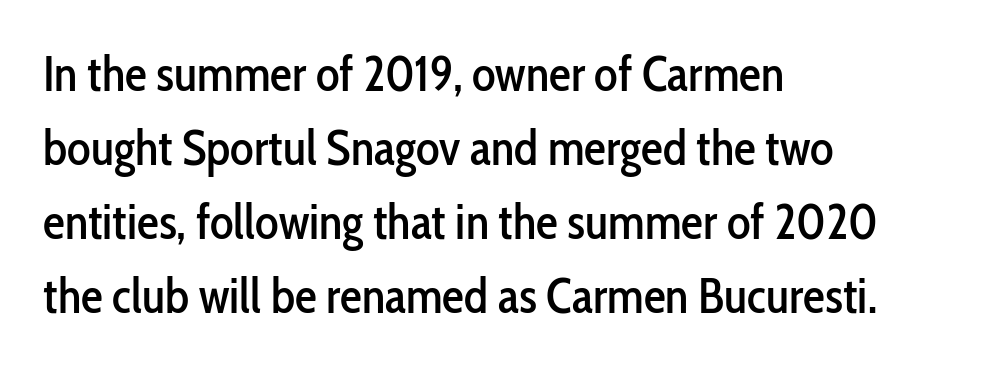
Q: Is the text italic (slanted)? A: No, it is upright.
Q: Is the typeface a serif or a sans-serif typeface? A: Sans-serif.
Q: Is the text underlined? A: No.
Q: How is the paragraph aligned? A: Left-aligned.
Q: Is the spacing between letters normal or unusually wide? A: Normal.
Q: Is the spacing between lines tight, normal or loose? A: Normal.
Q: Width (condensed, normal, or wide)? A: Condensed.
Q: Stroke contrast? A: Low.
Q: x-height? A: Medium.
Q: Monospaced? A: No.
